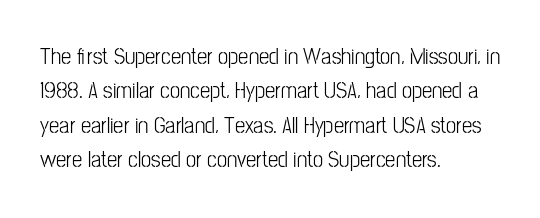
The vertical gap from one line to the next is medium. These lines were composed using upright roman letters. Horizontal alignment here is leftward, the default for most running prose. The gaps between neighbouring characters are ordinary and unremarkable. Weight: regular or lighter.
